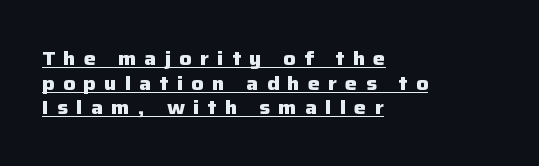
{"italic": "no", "bold": "yes", "underline": "yes", "align": "left", "line_spacing_ratio": 1.23, "letter_spacing": "wide", "letter_spacing_em": 0.41, "glyph_px": 20}
